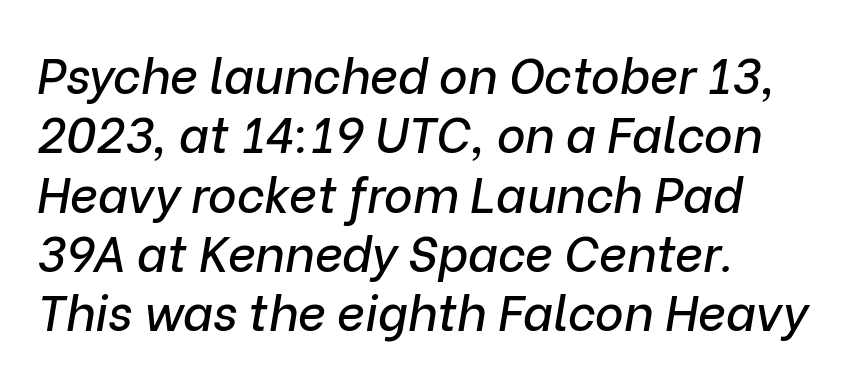
Every character sits at an angle, as italics do. How are the letters spaced? Ordinarily, with no added tracking. Looks like regular typesetting: each glyph gets only the width it needs. Anything drawn beneath the words? Only blank space.
